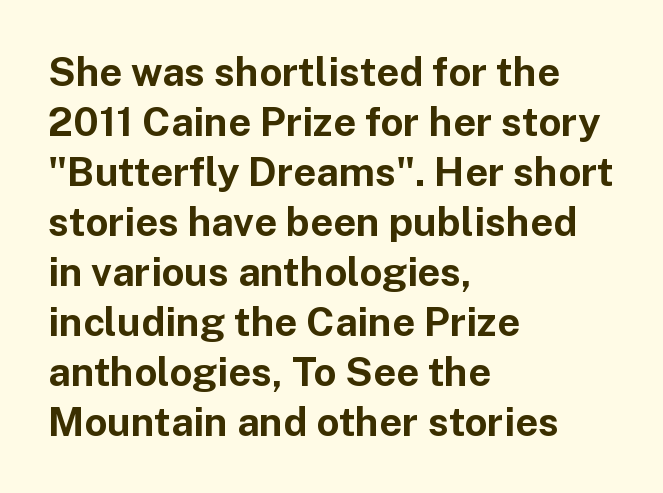
{"serif": "no", "italic": "no", "bold": "yes", "weight": "bold", "width": "normal", "stroke_contrast": "low", "x_height": "medium", "monospaced": "no", "underline": "no", "align": "left", "line_spacing": "normal", "line_spacing_ratio": 1.25, "letter_spacing": "normal", "letter_spacing_em": 0.0, "glyph_px": 40}
